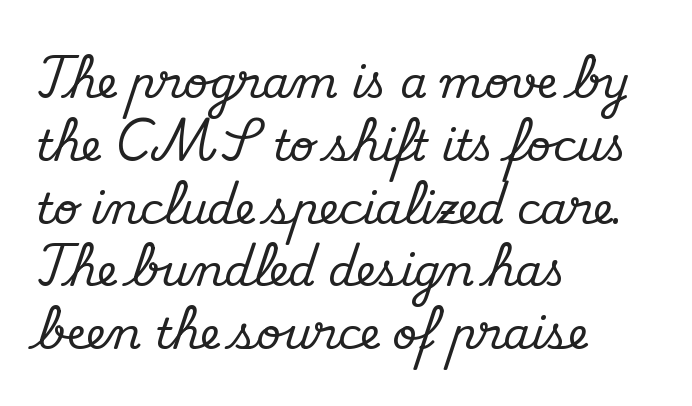
The image shows 43 px serif type; set left-aligned, normal line spacing (1.46x), normal letter spacing, not underlined; medium stroke contrast and a small x-height.
